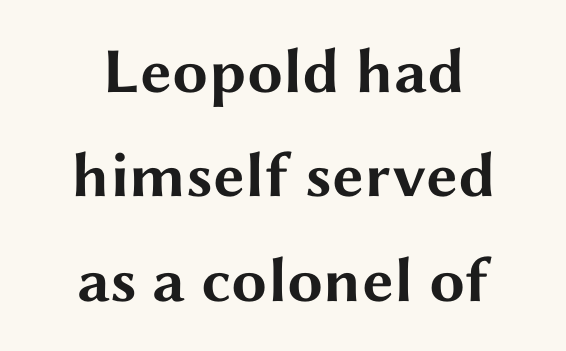
Q: Is the text bold? A: Yes.
Q: Is the text italic (slanted)? A: No, it is upright.
Q: Is the typeface a serif or a sans-serif typeface? A: Sans-serif.
Q: Is the text underlined? A: No.
Q: How is the paragraph aligned? A: Centered.
Q: Is the spacing between letters normal or unusually wide? A: Normal.
Q: Is the spacing between lines tight, normal or loose? A: Normal.
Q: Width (condensed, normal, or wide)? A: Wide.
Q: Stroke contrast? A: Medium.
Q: x-height? A: Medium.
Q: Monospaced? A: No.
